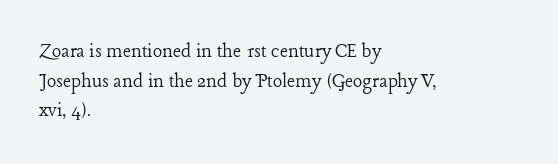
The image shows 22 px text type, upright; set left-aligned, normal line spacing (1.35x), normal letter spacing, not underlined.
